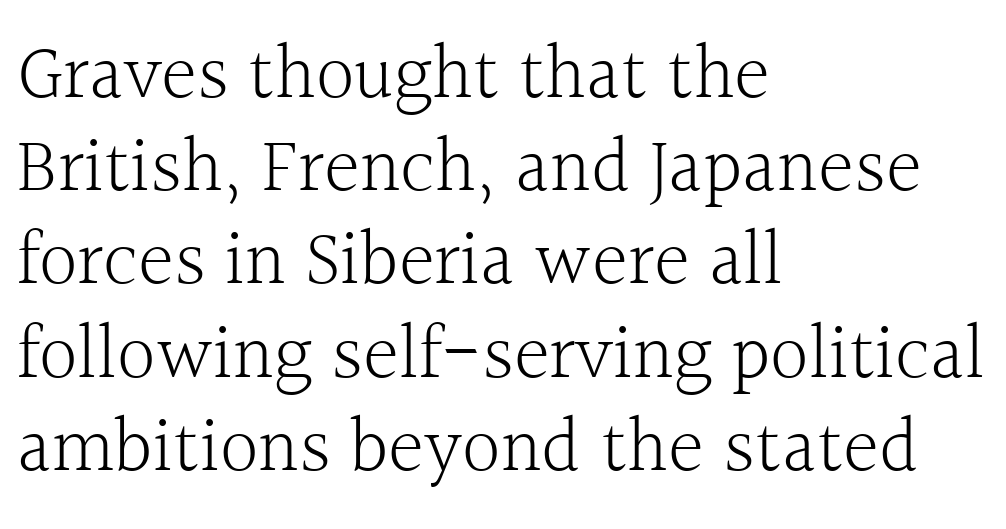
Think of a printed novel: that variable character pitch is what you see here. The area under the type is left untouched. Short note: letters normally spaced. These lines are set flush left with a ragged right edge.
